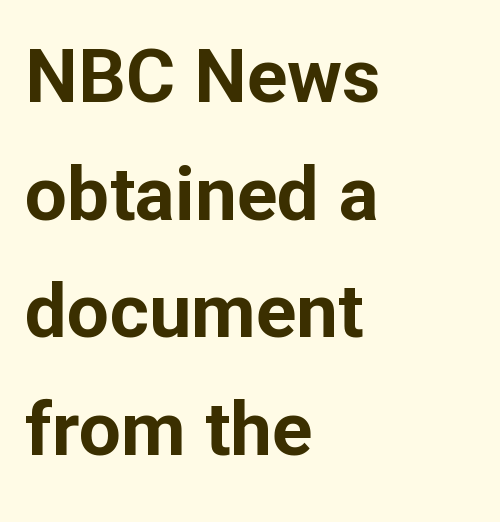
{"serif": "no", "italic": "no", "bold": "yes", "weight": "bold", "width": "normal", "stroke_contrast": "low", "x_height": "medium", "monospaced": "no", "underline": "no", "align": "left", "line_spacing": "normal", "line_spacing_ratio": 1.57, "letter_spacing": "normal", "letter_spacing_em": 0.0, "glyph_px": 75}
